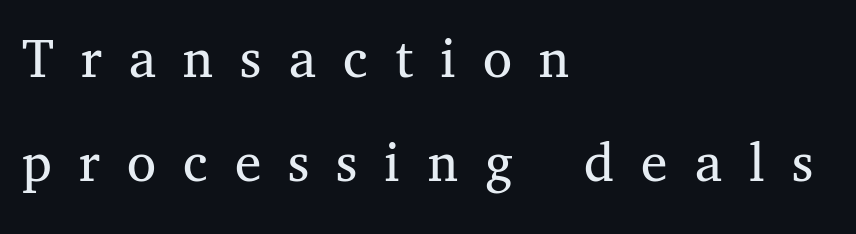
The image shows 59 px regular-weight serif type, upright; set left-aligned, line spacing 1.77x, unusually wide letter spacing (+0.46 em), not underlined; medium stroke contrast and a medium x-height.
